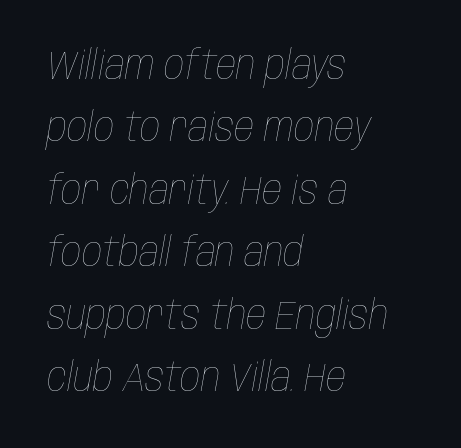
Q: Is the text bold? A: No.
Q: Is the text italic (slanted)? A: Yes, it leans right by about 10 degrees.
Q: Is the text underlined? A: No.
Q: How is the paragraph aligned? A: Left-aligned.
Q: Is the spacing between letters normal or unusually wide? A: Normal.
Q: Is the spacing between lines tight, normal or loose? A: Normal.
Q: Width (condensed, normal, or wide)? A: Condensed.
Q: Stroke contrast? A: Low.
Q: x-height? A: Large.
Q: Monospaced? A: No.
